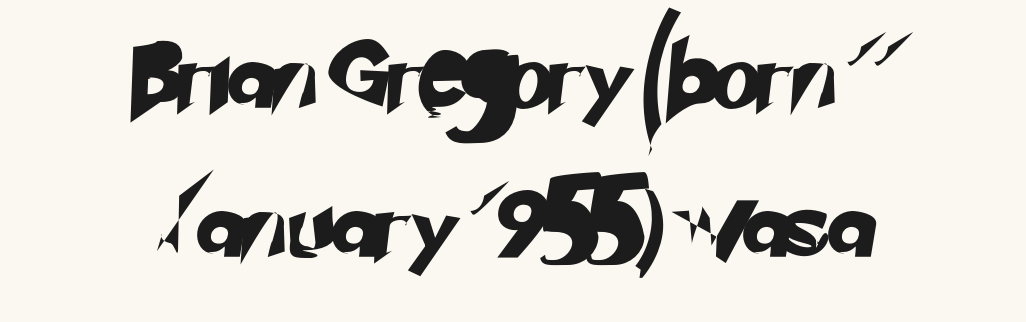
{"serif": "no", "width": "normal", "stroke_contrast": "low", "x_height": "small", "monospaced": "no", "underline": "no", "align": "center", "line_spacing": "loose", "line_spacing_ratio": 2.23, "letter_spacing": "normal", "letter_spacing_em": 0.0, "glyph_px": 67}
